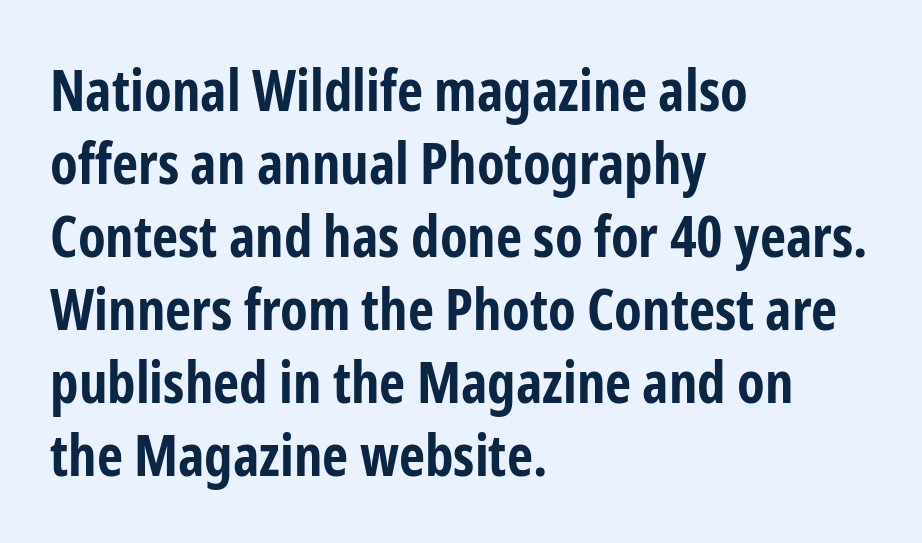
Look at the stroke-to-counter ratio: heavy, a bold. The face used here is proportionally spaced, like ordinary book or web type. The rendering anchors every line to the left-hand side. You can tell from the bare stems that sans-serif type was used.
